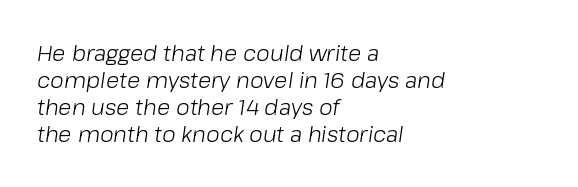
The image shows 22 px text type, italic (leaning right); set left-aligned, line spacing 1.23x, normal letter spacing, not underlined.
